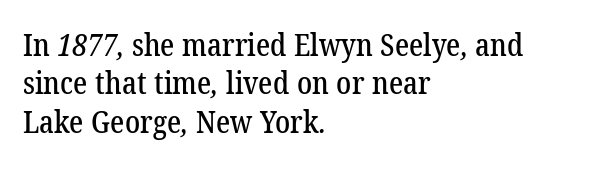
{"serif": "yes", "width": "normal", "stroke_contrast": "low", "x_height": "medium", "monospaced": "no", "underline": "no", "align": "left", "line_spacing": "normal", "line_spacing_ratio": 1.28, "letter_spacing": "normal", "letter_spacing_em": 0.0, "glyph_px": 30}
